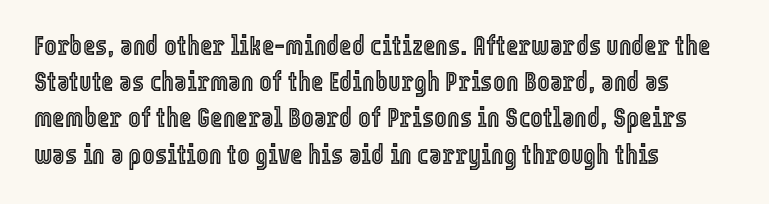
The image shows 27 px text type, upright; set left-aligned, normal line spacing (1.34x), normal letter spacing, not underlined.
